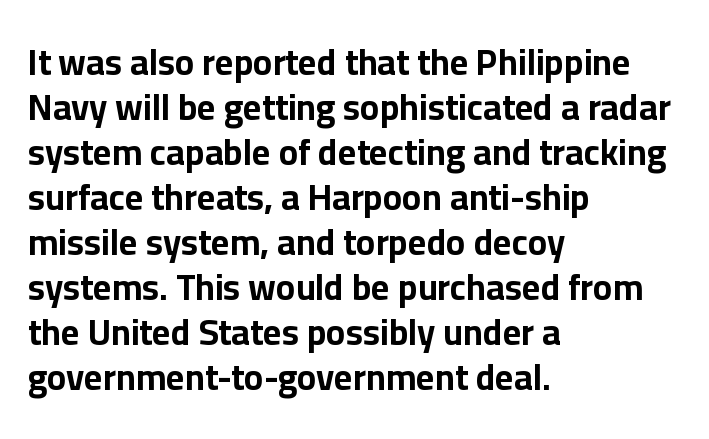
This sample keeps an unexceptional amount of space between lines. The passage is arranged the way most books set body copy — flush left. Compared with typical body copy, the letter spacing here is the same. Descenders hang freely into open space. Strong, thick strokes mark this as bold type.
